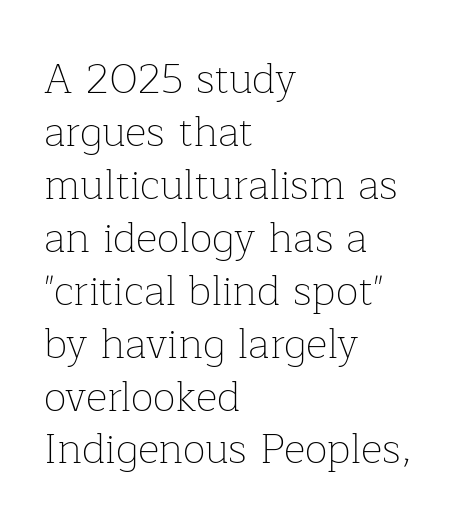
The image shows 42 px thin serif type, upright; set left-aligned, normal line spacing (1.26x), normal letter spacing, not underlined; low stroke contrast and a medium x-height.
